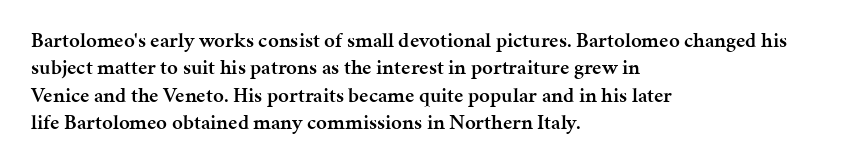
The image shows 21 px text type, upright; set left-aligned, normal line spacing (1.3x), normal letter spacing, not underlined.
